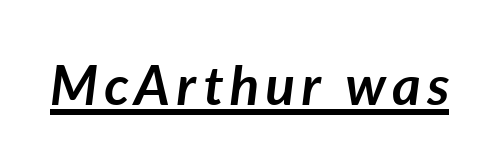
Q: Is the text bold? A: Yes.
Q: Is the text italic (slanted)? A: Yes, it leans right by about 7 degrees.
Q: Is the text underlined? A: Yes.
Q: Width (condensed, normal, or wide)? A: Normal.
Q: Stroke contrast? A: Low.
Q: x-height? A: Medium.
Q: Monospaced? A: No.
